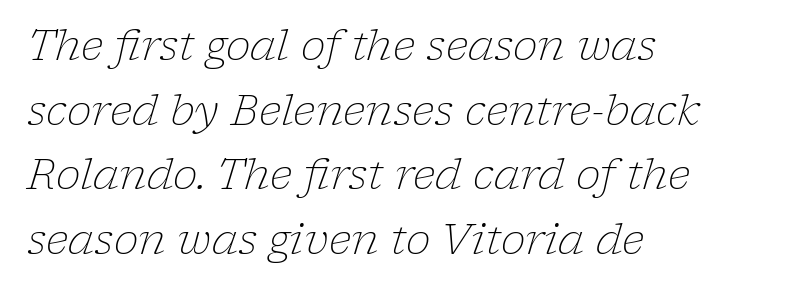
The image shows 42 px light serif type, italic (leaning right); set left-aligned, normal line spacing (1.54x), normal letter spacing, not underlined; low stroke contrast and a medium x-height.
